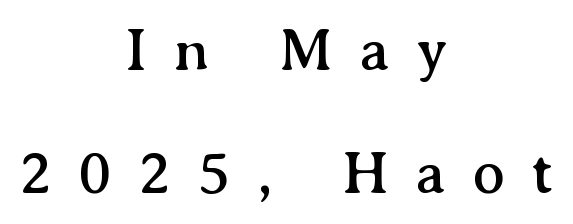
{"serif": "yes", "italic": "no", "width": "normal", "stroke_contrast": "medium", "x_height": "medium", "monospaced": "no", "underline": "no", "align": "center", "line_spacing": "loose", "line_spacing_ratio": 2.02, "letter_spacing": "wide", "letter_spacing_em": 0.43, "glyph_px": 61}
